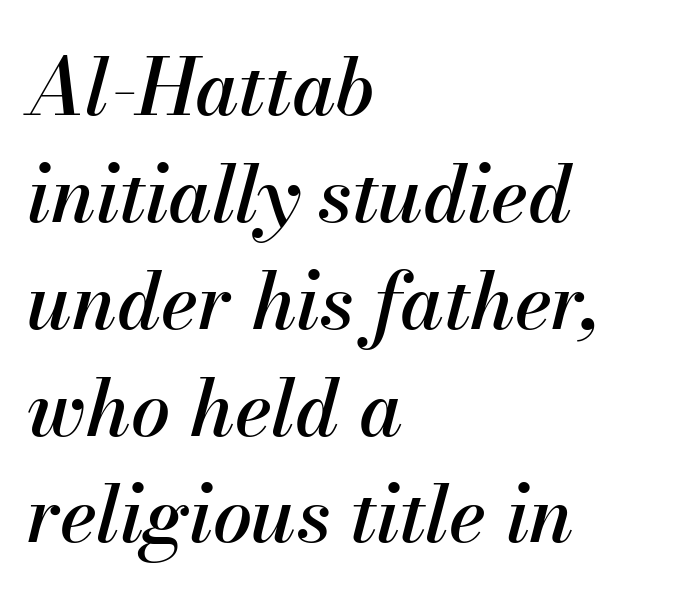
{"italic": "yes", "lean": "right", "slant_degrees": 13, "width": "normal", "stroke_contrast": "medium", "x_height": "small", "monospaced": "no", "underline": "no", "align": "left", "line_spacing": "normal", "line_spacing_ratio": 1.37, "letter_spacing": "normal", "letter_spacing_em": 0.0, "glyph_px": 78}
